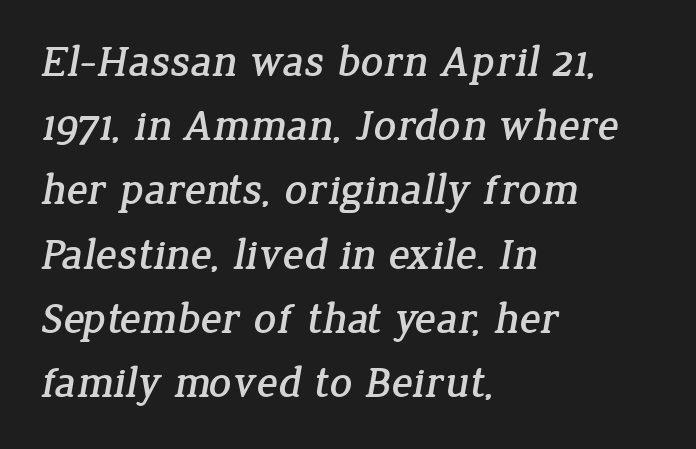
Beneath every word, the page is bare. You could call the tracking neutral — neither tight nor loose. Think of a printed novel: that variable character pitch is what you see here. In terms of letterform style, serifs are clearly present. If you drew a ruler down the left edge, every line would touch it.
